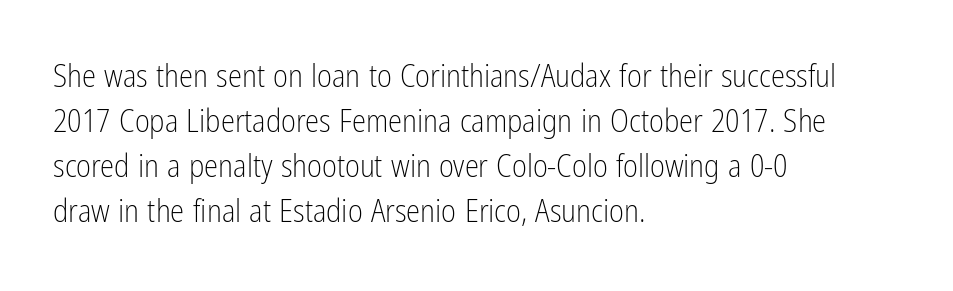
The image shows 32 px light, condensed sans-serif type, upright; set left-aligned, normal line spacing (1.41x), normal letter spacing, not underlined; low stroke contrast and a medium x-height.
